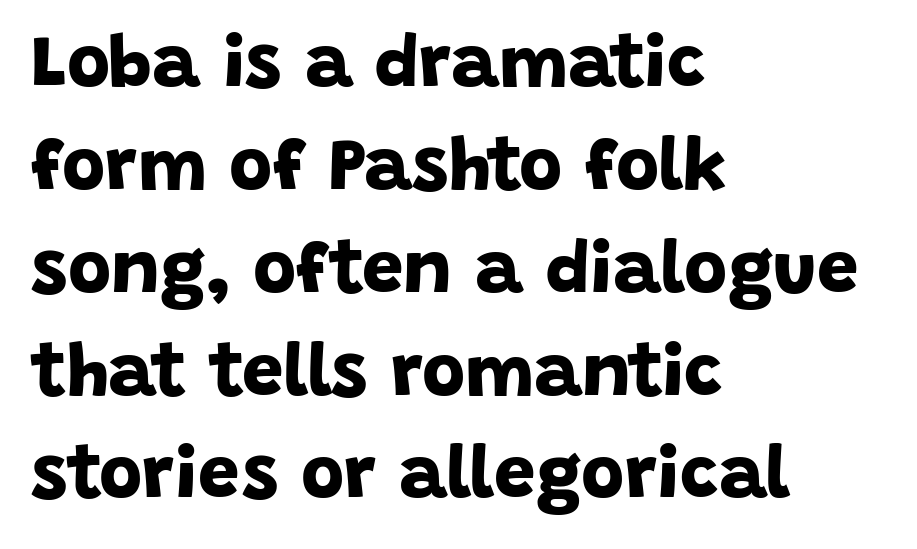
Q: Is the text bold? A: Yes.
Q: Is the typeface a serif or a sans-serif typeface? A: Sans-serif.
Q: Is the text underlined? A: No.
Q: How is the paragraph aligned? A: Left-aligned.
Q: Is the spacing between letters normal or unusually wide? A: Normal.
Q: Is the spacing between lines tight, normal or loose? A: Normal.
Q: Width (condensed, normal, or wide)? A: Normal.
Q: Stroke contrast? A: Low.
Q: x-height? A: Large.
Q: Monospaced? A: No.
